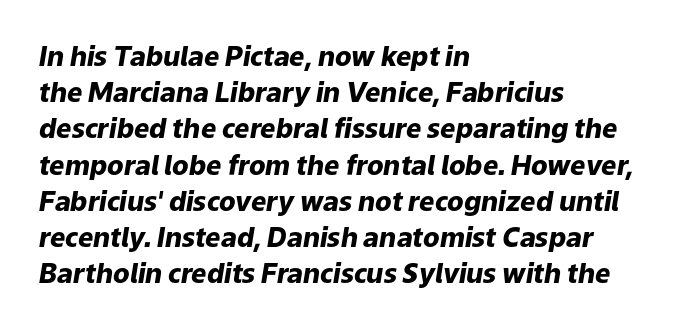
{"italic": "yes", "lean": "right", "slant_degrees": 9, "bold": "yes", "underline": "no", "align": "left", "line_spacing": "normal", "line_spacing_ratio": 1.34, "letter_spacing": "normal", "letter_spacing_em": 0.0, "glyph_px": 27}
